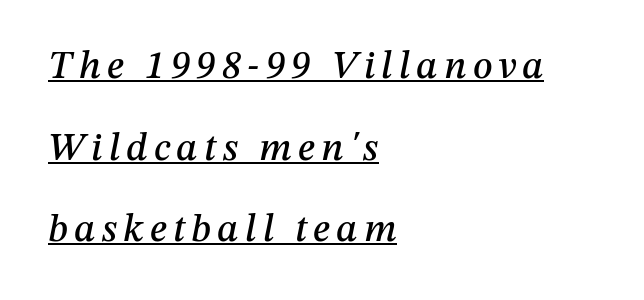
{"italic": "yes", "lean": "right", "slant_degrees": 12, "width": "normal", "stroke_contrast": "medium", "x_height": "medium", "monospaced": "no", "underline": "yes", "align": "left", "line_spacing": "loose", "line_spacing_ratio": 2.09, "glyph_px": 39}
